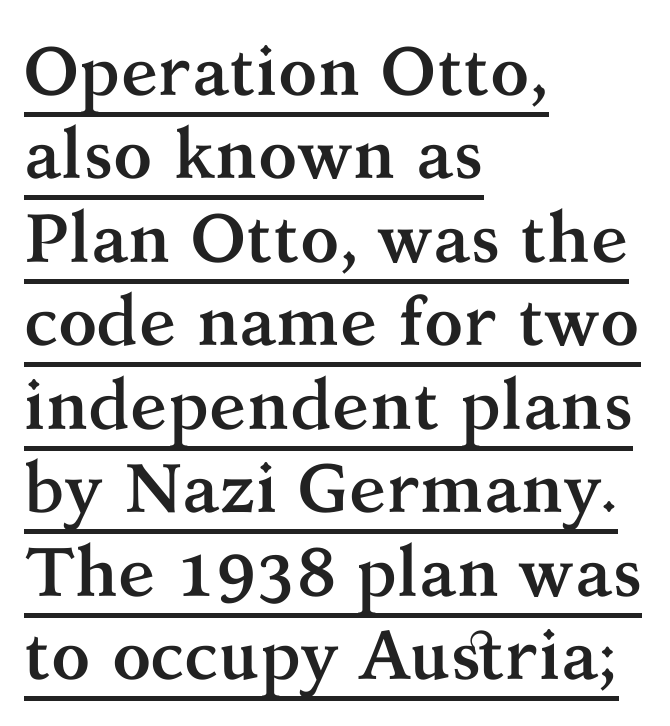
The image shows 69 px semibold serif type, upright; set left-aligned, line spacing 1.21x, normal letter spacing, underlined; medium stroke contrast and a medium x-height.
